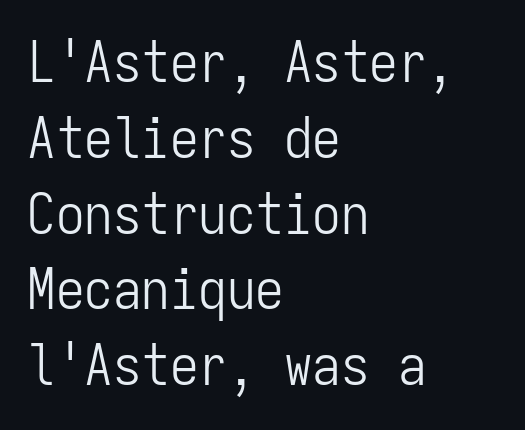
Q: Is the text bold? A: No.
Q: Is the text italic (slanted)? A: No, it is upright.
Q: Is the typeface a serif or a sans-serif typeface? A: Sans-serif.
Q: Is the text underlined? A: No.
Q: How is the paragraph aligned? A: Left-aligned.
Q: Is the spacing between letters normal or unusually wide? A: Normal.
Q: Is the spacing between lines tight, normal or loose? A: Normal.
Q: Width (condensed, normal, or wide)? A: Condensed.
Q: Stroke contrast? A: Low.
Q: x-height? A: Medium.
Q: Monospaced? A: Yes.
